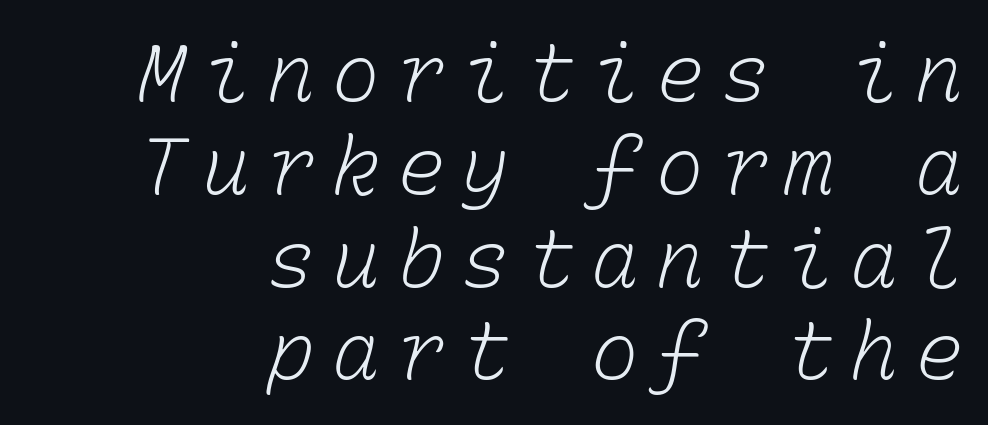
The tracking reads as deliberately expanded to a designer's eye. Looks like terminal output: every glyph gets an equal slot. Is the block centered? No — it sits flush against the right margin. Type without underlining. Weight: in the light-to-regular range.
